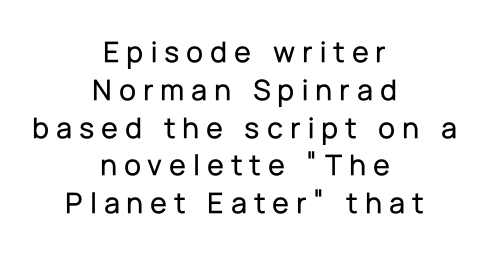
This sample uses an upright cut, with every glyph sitting square on the baseline. Here the designer chose a conventional face with non-uniform glyph widths. Substantial extra tracking has been applied to these lines. Plain, unruled lines of type. The rendering positions every line midway between the sides.
